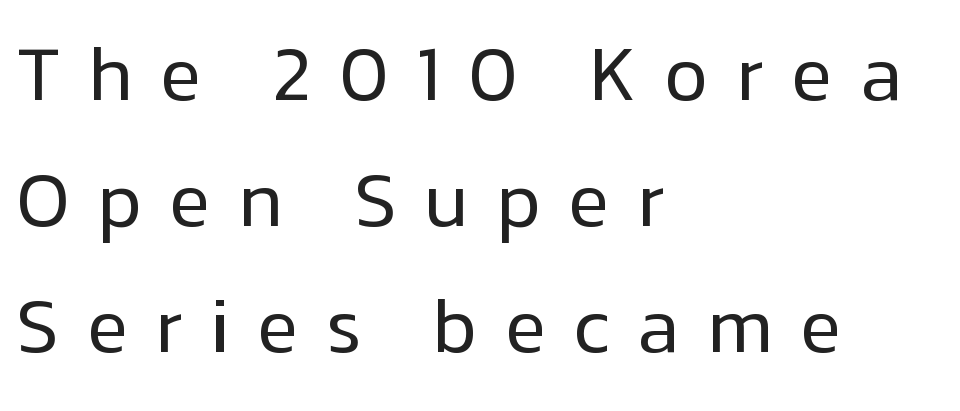
Q: Is the text bold? A: No.
Q: Is the text italic (slanted)? A: No, it is upright.
Q: Is the typeface a serif or a sans-serif typeface? A: Sans-serif.
Q: Is the text underlined? A: No.
Q: How is the paragraph aligned? A: Left-aligned.
Q: Is the spacing between letters normal or unusually wide? A: Unusually wide.
Q: Is the spacing between lines tight, normal or loose? A: Normal.
Q: Width (condensed, normal, or wide)? A: Normal.
Q: Stroke contrast? A: Low.
Q: x-height? A: Medium.
Q: Monospaced? A: No.
